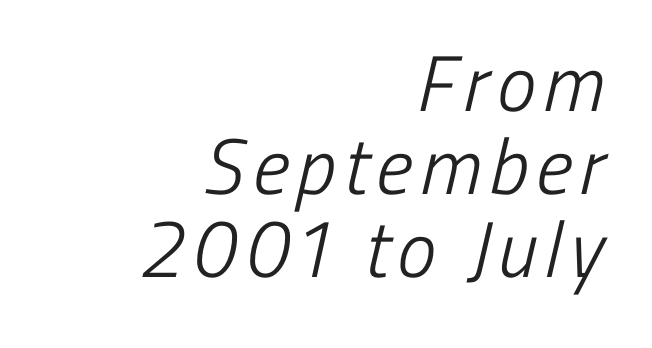
{"serif": "no", "bold": "no", "weight": "light", "width": "condensed", "stroke_contrast": "low", "x_height": "medium", "monospaced": "no", "underline": "no", "align": "right", "line_spacing": "tight", "line_spacing_ratio": 1.05, "glyph_px": 79}
